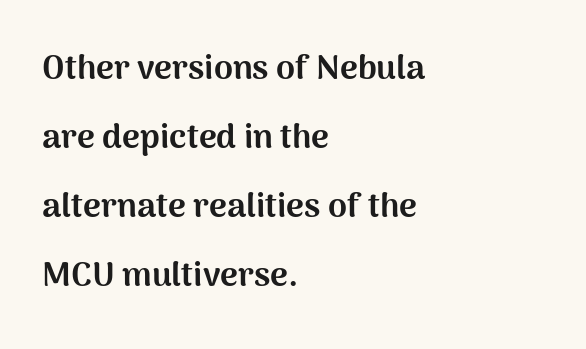
{"serif": "no", "italic": "no", "bold": "yes", "weight": "bold", "width": "normal", "stroke_contrast": "medium", "x_height": "medium", "monospaced": "no", "underline": "no", "align": "left", "line_spacing": "loose", "line_spacing_ratio": 2.03, "letter_spacing": "normal", "letter_spacing_em": 0.0, "glyph_px": 34}
